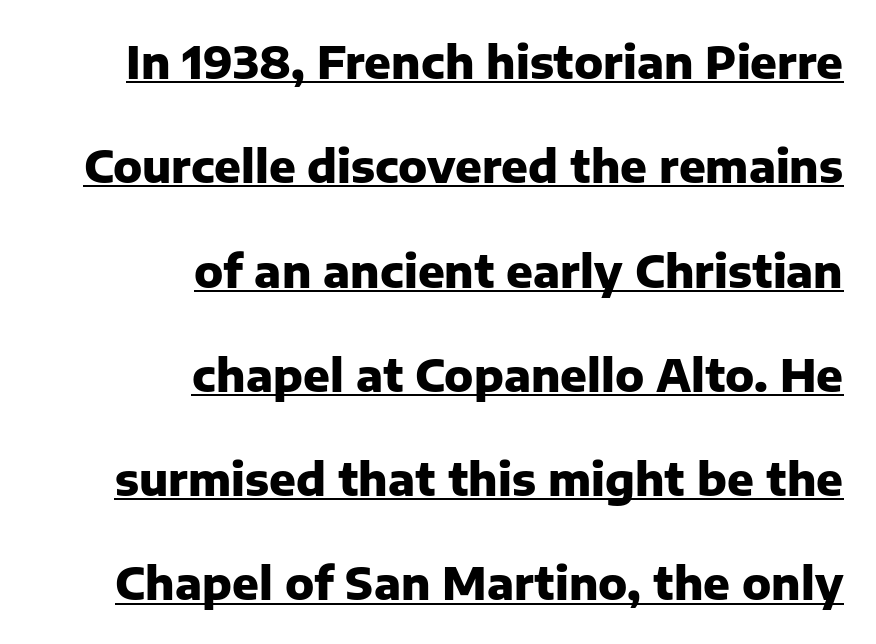
The image shows 44 px heavy sans-serif type, upright; set right-aligned, loose line spacing (2.37x), normal letter spacing, underlined; low stroke contrast and a medium x-height.
